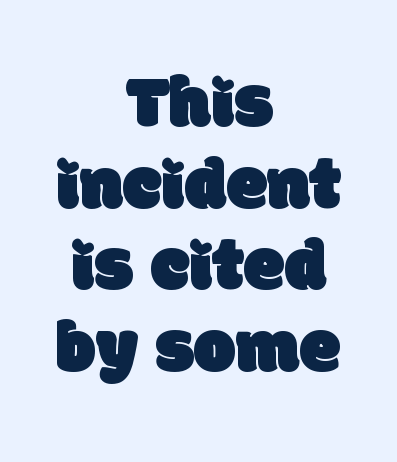
Q: Is the typeface a serif or a sans-serif typeface? A: Sans-serif.
Q: Is the text underlined? A: No.
Q: How is the paragraph aligned? A: Centered.
Q: Is the spacing between letters normal or unusually wide? A: Normal.
Q: Is the spacing between lines tight, normal or loose? A: Tight.
Q: Width (condensed, normal, or wide)? A: Normal.
Q: Stroke contrast? A: Low.
Q: x-height? A: Large.
Q: Monospaced? A: No.
